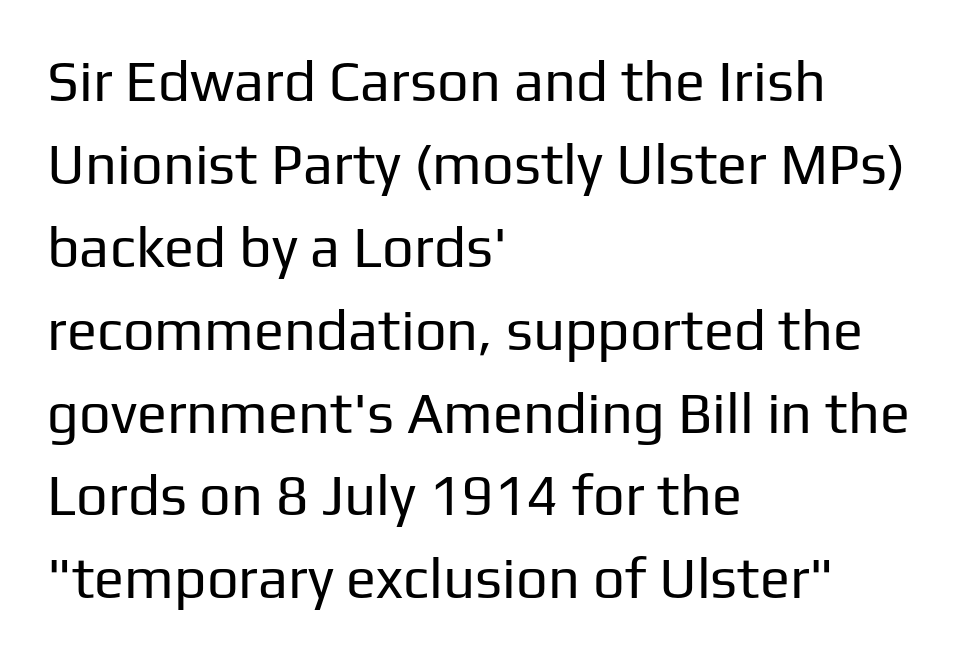
Q: Is the text bold? A: No.
Q: Is the text italic (slanted)? A: No, it is upright.
Q: Is the typeface a serif or a sans-serif typeface? A: Sans-serif.
Q: Is the text underlined? A: No.
Q: How is the paragraph aligned? A: Left-aligned.
Q: Is the spacing between letters normal or unusually wide? A: Normal.
Q: Is the spacing between lines tight, normal or loose? A: Normal.
Q: Width (condensed, normal, or wide)? A: Normal.
Q: Stroke contrast? A: Low.
Q: x-height? A: Medium.
Q: Monospaced? A: No.
